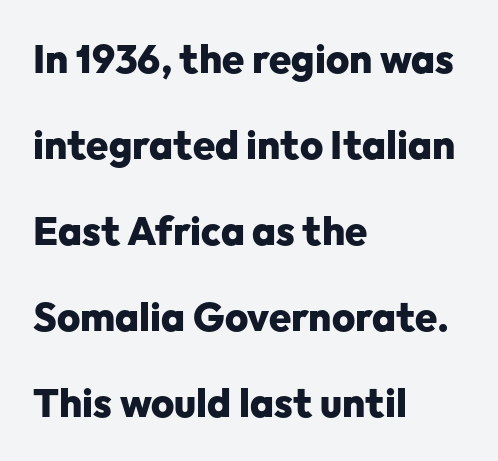
{"serif": "no", "italic": "no", "bold": "yes", "weight": "heavy", "width": "normal", "stroke_contrast": "low", "x_height": "medium", "monospaced": "no", "underline": "no", "align": "left", "line_spacing": "loose", "line_spacing_ratio": 2.15, "letter_spacing": "normal", "letter_spacing_em": 0.0, "glyph_px": 40}
